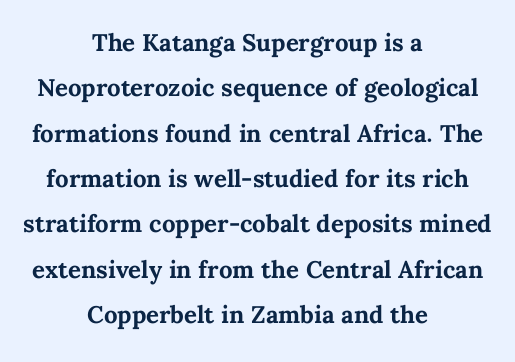
{"italic": "no", "bold": "yes", "underline": "no", "align": "center", "line_spacing_ratio": 1.89, "letter_spacing": "normal", "letter_spacing_em": 0.0, "glyph_px": 24}
